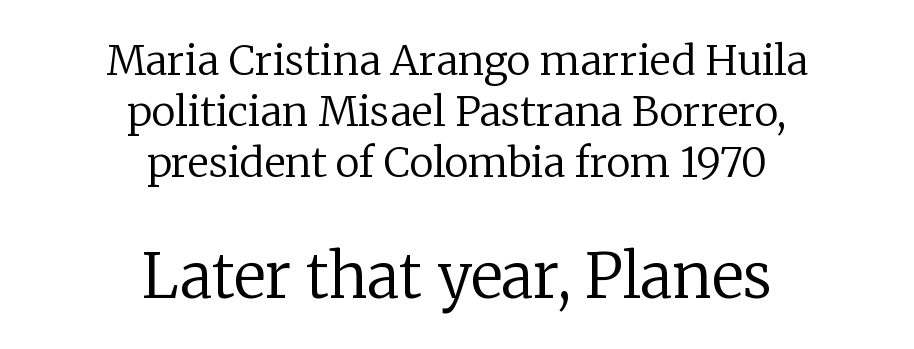
Q: Is the text bold? A: No.
Q: Is the text italic (slanted)? A: No, it is upright.
Q: Is the typeface a serif or a sans-serif typeface? A: Serif.
Q: Is the text underlined? A: No.
Q: How is the paragraph aligned? A: Centered.
Q: Is the spacing between letters normal or unusually wide? A: Normal.
Q: Is the spacing between lines tight, normal or loose? A: Normal.
Q: Which block of text is set in a larger size, the first (top) or the second (bottom)? A: The second (bottom) one.
Q: Width (condensed, normal, or wide)? A: Normal.
Q: Stroke contrast? A: Low.
Q: x-height? A: Medium.
Q: Monospaced? A: No.
